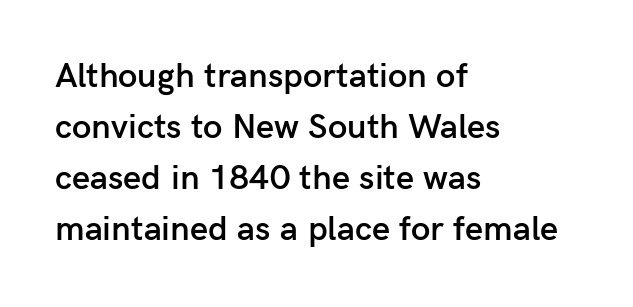
Is the block centered? No — it sits flush against the left margin. Bold? Not quite — semibold, heavier than regular but stopping short. The letters advance in unequal steps, a hallmark of proportional type. Type without underlining. Vertical spacing — default.
